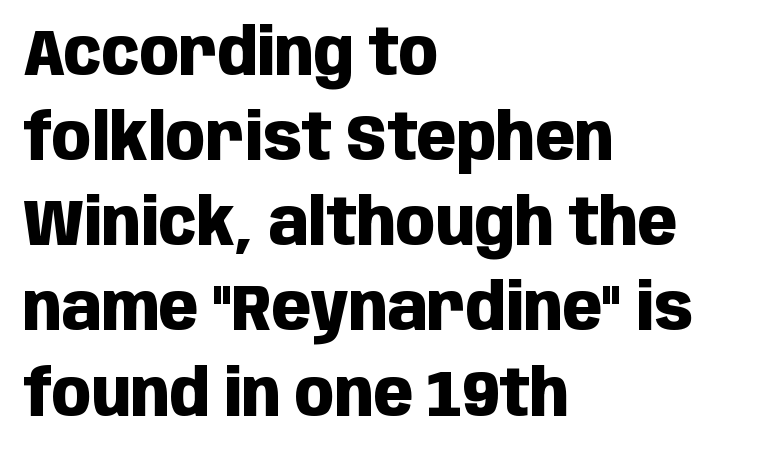
{"serif": "no", "italic": "no", "bold": "yes", "weight": "heavy", "width": "condensed", "stroke_contrast": "low", "x_height": "large", "monospaced": "no", "underline": "no", "align": "left", "line_spacing": "normal", "line_spacing_ratio": 1.31, "letter_spacing": "normal", "letter_spacing_em": 0.0, "glyph_px": 65}
